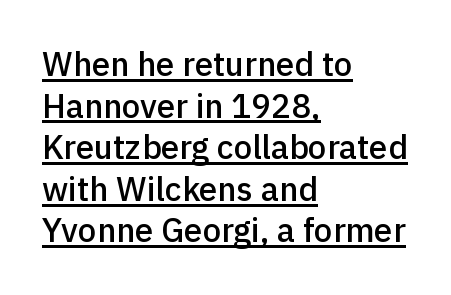
Q: Is the text bold? A: Semi-bold.
Q: Is the text italic (slanted)? A: No, it is upright.
Q: Is the typeface a serif or a sans-serif typeface? A: Sans-serif.
Q: Is the text underlined? A: Yes.
Q: How is the paragraph aligned? A: Left-aligned.
Q: Is the spacing between letters normal or unusually wide? A: Normal.
Q: Is the spacing between lines tight, normal or loose? A: Normal.
Q: Width (condensed, normal, or wide)? A: Normal.
Q: x-height? A: Medium.
Q: Monospaced? A: No.
